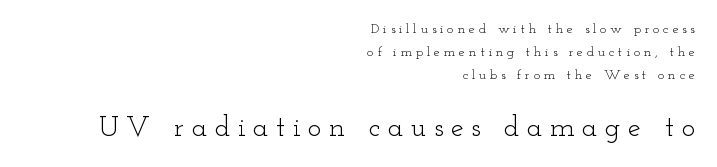
Is the block centered? No — it sits flush against the right margin. Notice how the stems are strictly vertical — no italics here. Descender tails drop into unmarked territory. No letter is thick-stroked: the sample isn't bold. Does the bottom block carry the larger type? Yes, it does.
